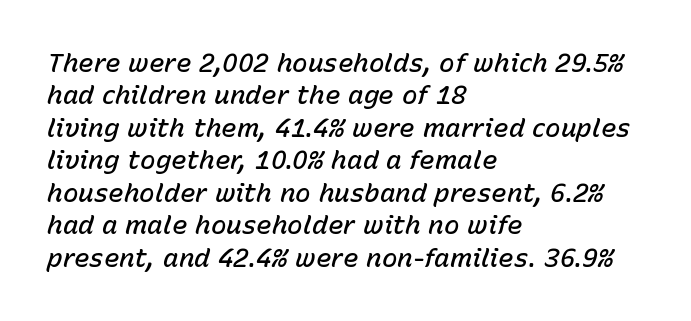
The paragraph has a hard left edge and a soft right edge. Nobody drew a line under any word here. Does the leading feel generous? No, just average. Strokes here are thickened, but only to semibold level.
